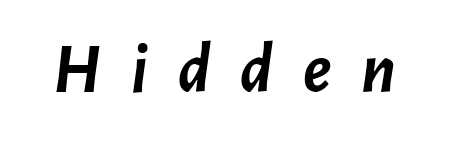
The line texture is sparse and dotted thanks to wide tracking. This is heavy type, rendered in bold. Underline: absent. The rendering uses natural spacing where letterforms have individual widths. Quick note: italic.
